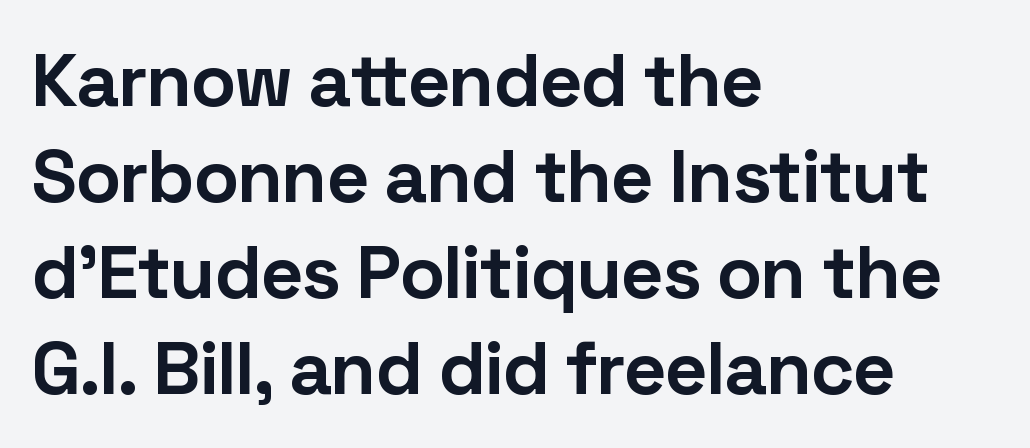
Q: Is the text bold? A: Yes.
Q: Is the text italic (slanted)? A: No, it is upright.
Q: Is the typeface a serif or a sans-serif typeface? A: Sans-serif.
Q: Is the text underlined? A: No.
Q: How is the paragraph aligned? A: Left-aligned.
Q: Is the spacing between letters normal or unusually wide? A: Normal.
Q: Is the spacing between lines tight, normal or loose? A: Normal.
Q: Width (condensed, normal, or wide)? A: Normal.
Q: Stroke contrast? A: Low.
Q: x-height? A: Medium.
Q: Monospaced? A: No.
